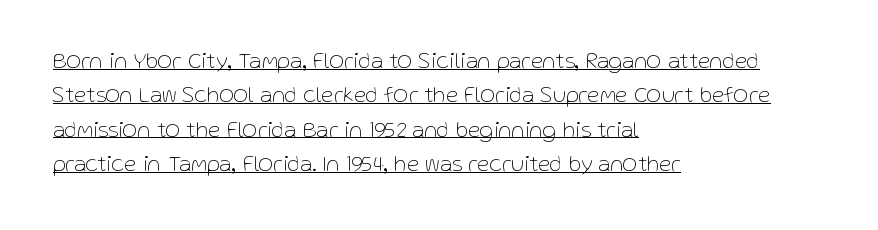
The image shows 23 px text type, upright; set left-aligned, normal line spacing (1.49x), normal letter spacing, underlined.
